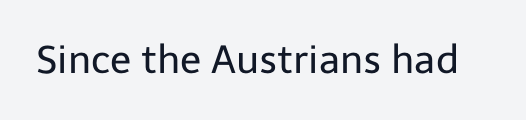
{"serif": "no", "italic": "no", "bold": "no", "weight": "regular", "width": "normal", "stroke_contrast": "low", "x_height": "medium", "monospaced": "no", "underline": "no", "letter_spacing": "normal", "letter_spacing_em": 0.0, "glyph_px": 39}
